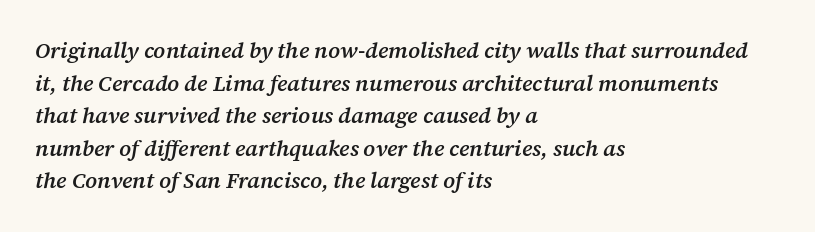
The font's italic variant was chosen for this text. The lines in this sample share a left origin and differ only in where they stop. Decoration check: the copy has no underline. What weight is shown? A semibold, between regular and bold. This sample keeps an unexceptional amount of space between lines.
